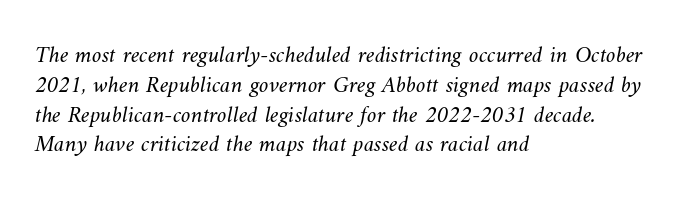
{"bold": "no", "underline": "no", "align": "left", "line_spacing_ratio": 1.24, "letter_spacing": "normal", "letter_spacing_em": 0.0, "glyph_px": 24}
